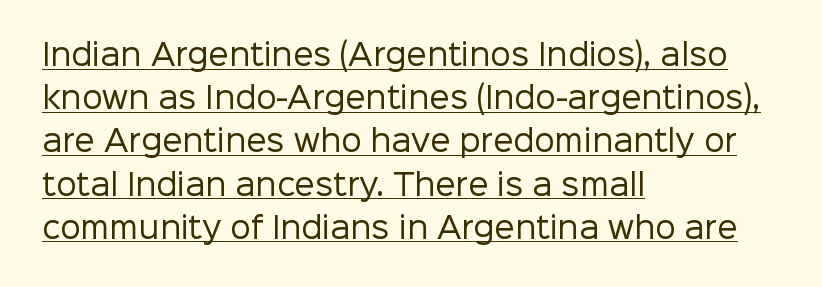
The image shows 29 px regular-weight sans-serif type, upright; set left-aligned, normal line spacing (1.49x), normal letter spacing, underlined; low stroke contrast and a medium x-height.
